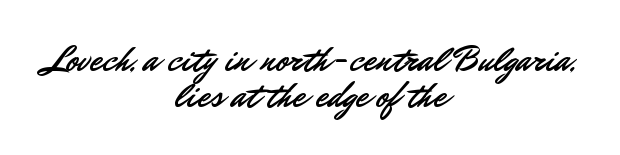
The image shows 36 px sans-serif type; set centered, tight line spacing (0.99x), normal letter spacing, not underlined; low stroke contrast and a small x-height.
